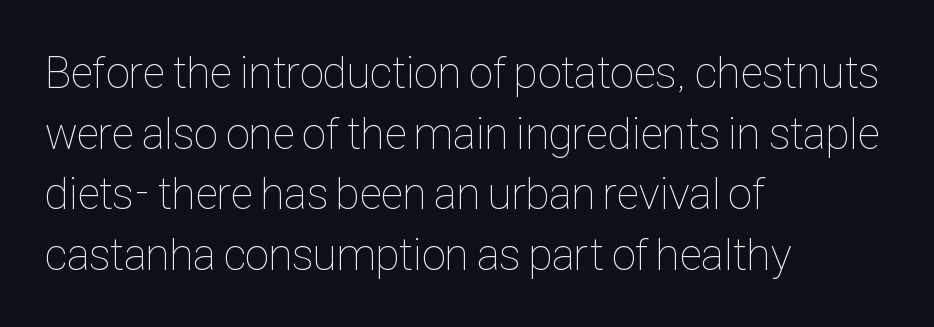
{"italic": "no", "bold": "no", "weight": "thin", "width": "condensed", "stroke_contrast": "low", "x_height": "medium", "monospaced": "no", "underline": "no", "align": "left", "line_spacing": "normal", "line_spacing_ratio": 1.35, "letter_spacing": "normal", "letter_spacing_em": 0.0, "glyph_px": 45}
